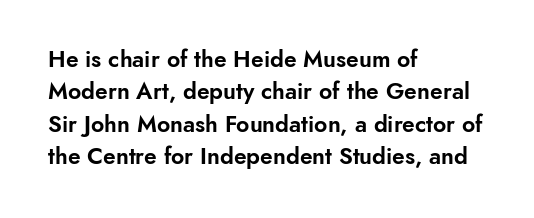
The image shows 23 px text type, upright; set left-aligned, normal line spacing (1.41x), normal letter spacing, not underlined.
